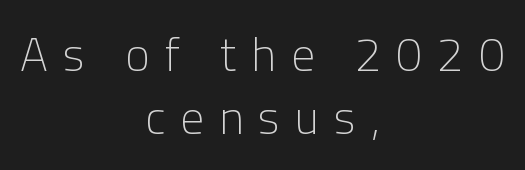
Q: Is the text bold? A: No.
Q: Is the text italic (slanted)? A: No, it is upright.
Q: Is the typeface a serif or a sans-serif typeface? A: Sans-serif.
Q: Is the text underlined? A: No.
Q: How is the paragraph aligned? A: Centered.
Q: Is the spacing between letters normal or unusually wide? A: Unusually wide.
Q: Is the spacing between lines tight, normal or loose? A: Normal.
Q: Width (condensed, normal, or wide)? A: Normal.
Q: Stroke contrast? A: Low.
Q: x-height? A: Medium.
Q: Monospaced? A: No.
